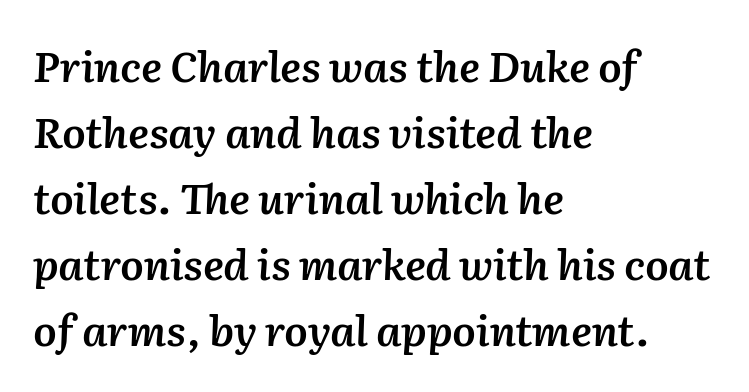
The image shows 42 px semibold type, italic (leaning right); set left-aligned, normal line spacing (1.57x), normal letter spacing, not underlined; medium stroke contrast and a medium x-height.
